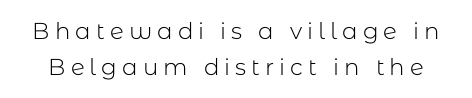
{"italic": "no", "bold": "no", "underline": "no", "line_spacing": "normal", "line_spacing_ratio": 1.58, "letter_spacing": "wide", "letter_spacing_em": 0.22, "glyph_px": 23}
